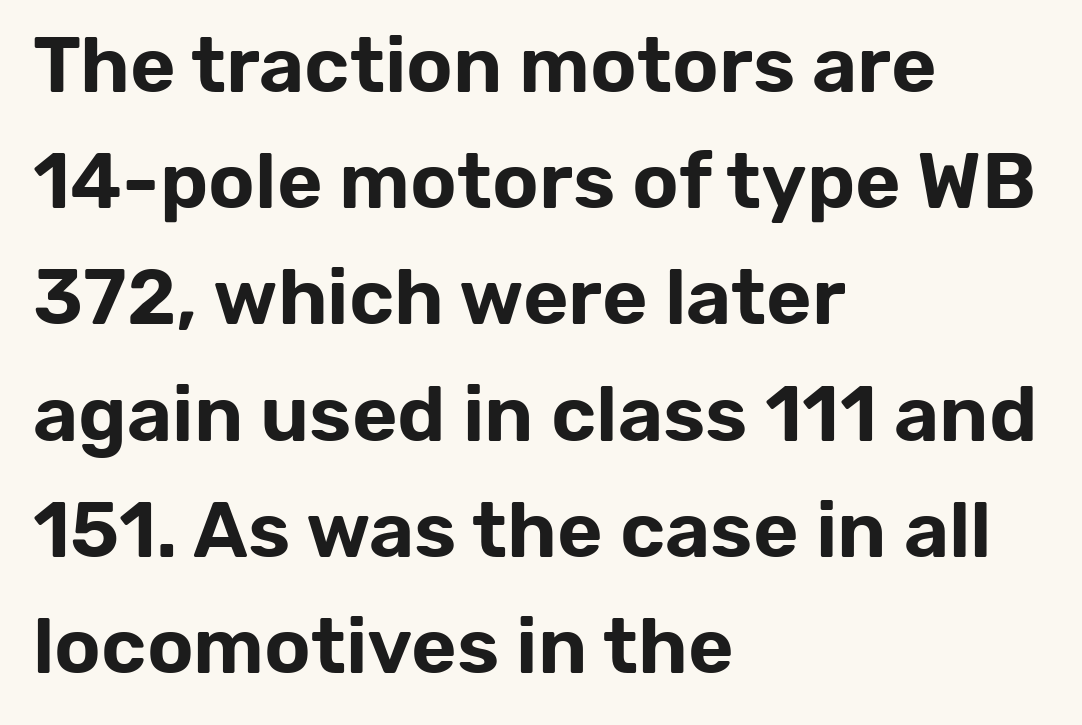
Each letter keeps its own natural width here, so spacing adapts to shape. It's the straight-up-and-down kind of type. No extra tracking has been applied to these lines. Visually the block forms a straight wall on the left and a jagged coastline on the right.
